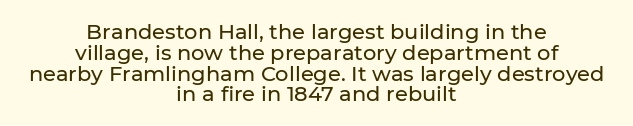
The image shows 21 px text type, upright; set centered, tight line spacing (0.99x), normal letter spacing, not underlined.
